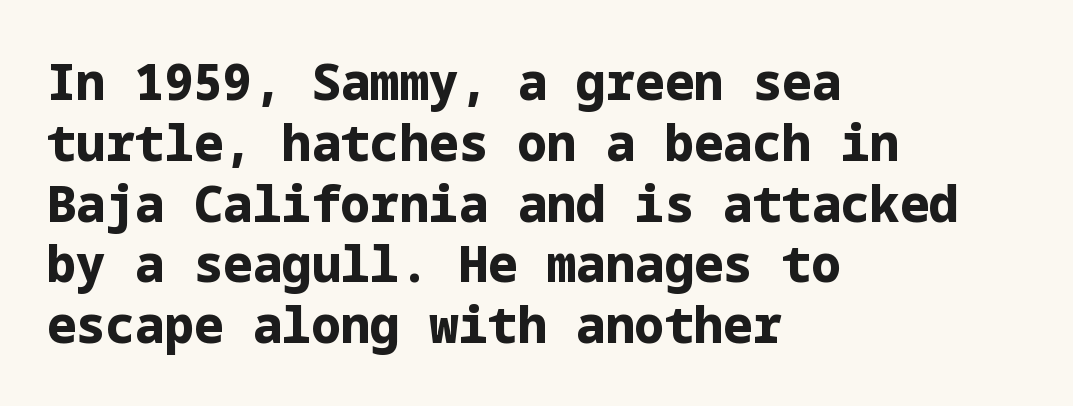
The image shows 49 px bold sans-serif type, upright; set left-aligned, line spacing 1.24x, normal letter spacing, not underlined; low stroke contrast and a medium x-height.
